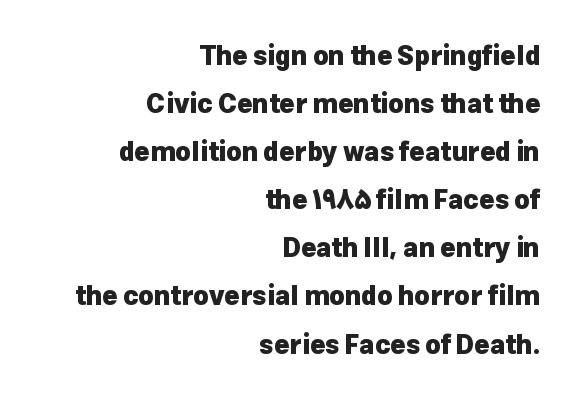
The image shows 26 px bold type, upright; set right-aligned, line spacing 1.85x, normal letter spacing, not underlined.
